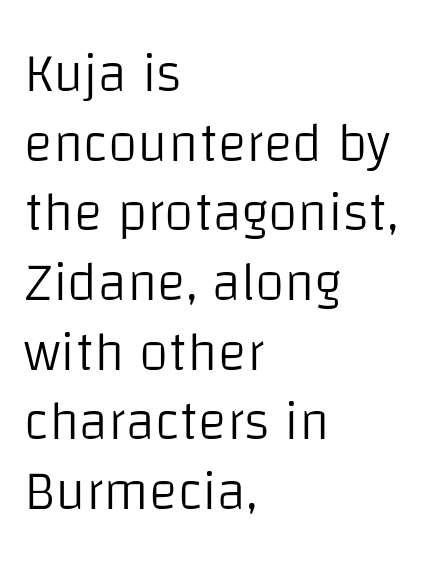
This is roman type, the default non-slanted kind. The passage shown is not bold in any degree. Teacher's note: observe the even left margin — that is flush-left alignment. Serif or sans? Sans — the stroke terminals are bare. Leading matches the norm, producing a regular column.
